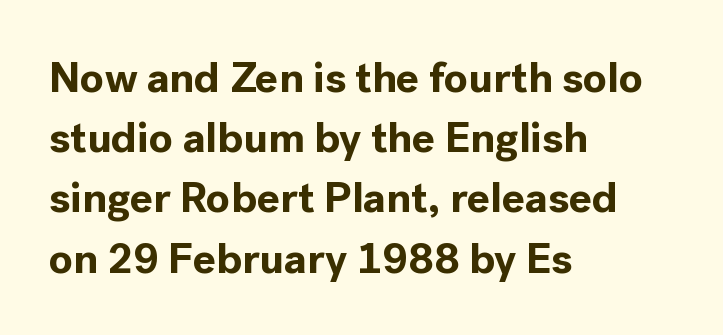
Line starts are locked; line ends wander. Spacing between characters is what you'd get straight out of the box. Quick note: underline off. Notice how thick the strokes are: this is what a full bold looks like. The font's upright variant was chosen for this text. In terms of letterform style, serifs are entirely absent.
